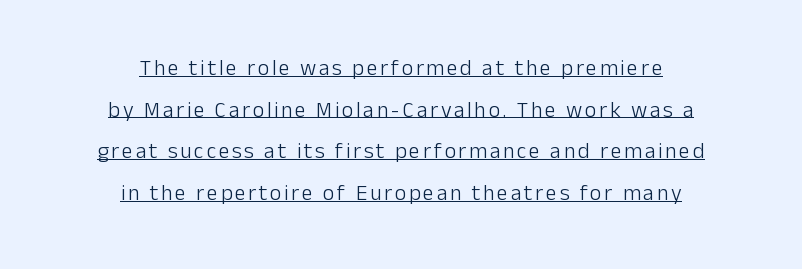
{"italic": "no", "bold": "no", "underline": "yes", "align": "center", "line_spacing_ratio": 1.89, "glyph_px": 22}
